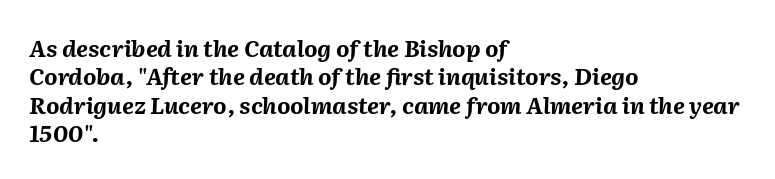
The image shows 23 px bold type, italic (leaning right); set left-aligned, line spacing 1.23x, normal letter spacing, not underlined.
